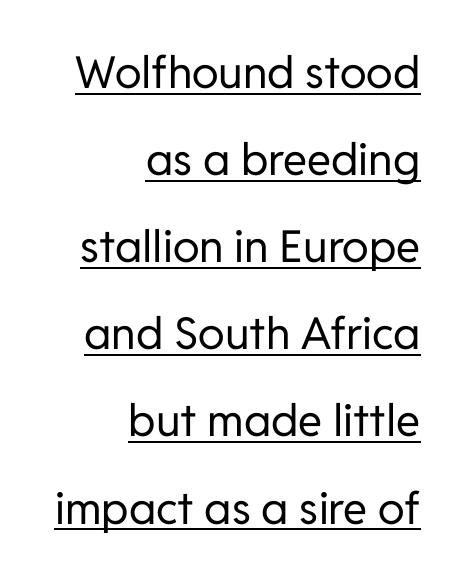
The image shows 44 px regular-weight sans-serif type, upright; set right-aligned, loose line spacing (1.98x), normal letter spacing, underlined; low stroke contrast and a medium x-height.
